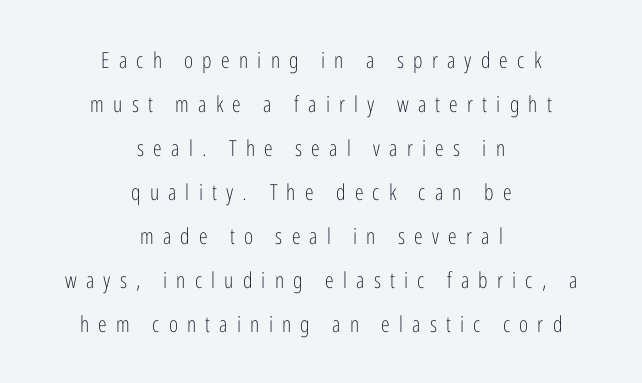
Horizontal bands of white between lines are thick stripes. Italic: no, the glyphs are upright roman. Is this a heavy cut? Hardly; it is regular or lighter. The string is rendered with underlining switched off.
